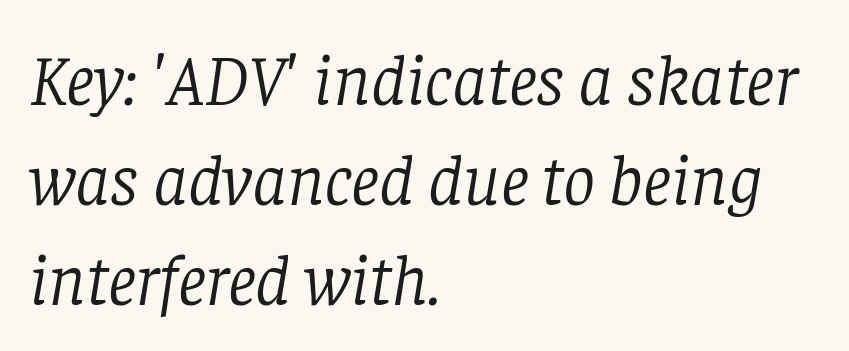
Q: Is the text bold? A: No.
Q: Is the text italic (slanted)? A: Yes, it leans right by about 8 degrees.
Q: Is the typeface a serif or a sans-serif typeface? A: Serif.
Q: Is the text underlined? A: No.
Q: How is the paragraph aligned? A: Left-aligned.
Q: Is the spacing between letters normal or unusually wide? A: Normal.
Q: Is the spacing between lines tight, normal or loose? A: Normal.
Q: Width (condensed, normal, or wide)? A: Normal.
Q: Stroke contrast? A: Low.
Q: x-height? A: Large.
Q: Monospaced? A: No.
